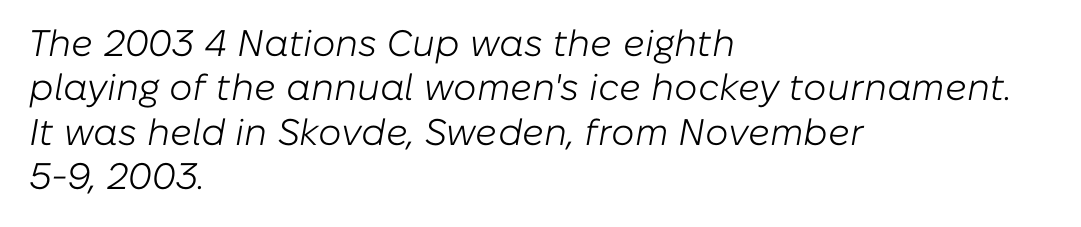
Q: Is the text bold? A: No.
Q: Is the text italic (slanted)? A: Yes, it leans right by about 10 degrees.
Q: Is the text underlined? A: No.
Q: How is the paragraph aligned? A: Left-aligned.
Q: Is the spacing between letters normal or unusually wide? A: Normal.
Q: Width (condensed, normal, or wide)? A: Normal.
Q: Stroke contrast? A: Low.
Q: x-height? A: Medium.
Q: Monospaced? A: No.
